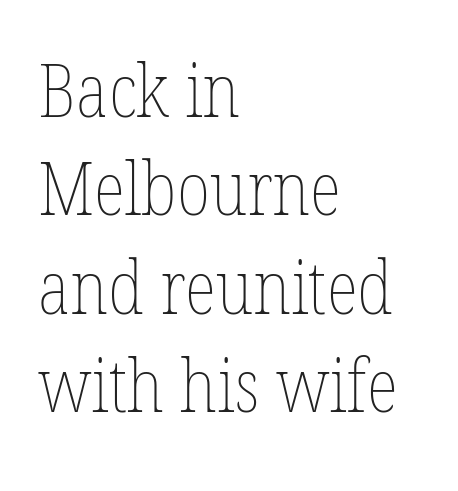
{"italic": "no", "bold": "no", "weight": "thin", "width": "condensed", "stroke_contrast": "low", "x_height": "medium", "monospaced": "no", "underline": "no", "align": "left", "line_spacing": "normal", "line_spacing_ratio": 1.33, "letter_spacing": "normal", "letter_spacing_em": 0.0, "glyph_px": 74}
